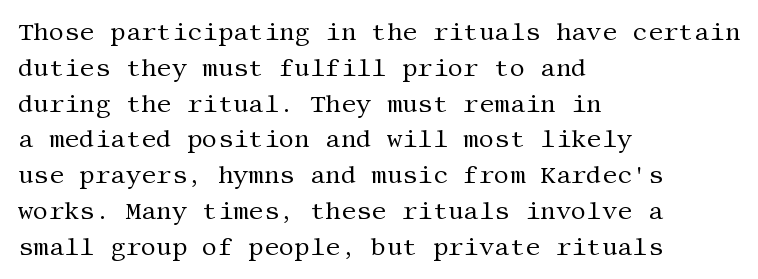
{"italic": "no", "bold": "no", "underline": "no", "align": "left", "line_spacing": "normal", "line_spacing_ratio": 1.49, "letter_spacing": "normal", "letter_spacing_em": 0.0, "glyph_px": 24}
